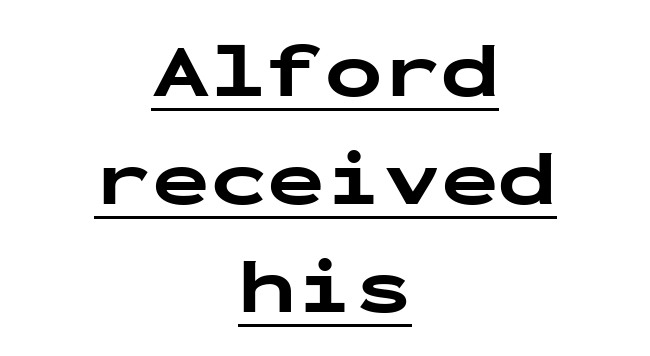
{"serif": "no", "italic": "no", "bold": "yes", "weight": "bold", "width": "wide", "stroke_contrast": "low", "x_height": "medium", "monospaced": "yes", "underline": "yes", "align": "center", "line_spacing": "normal", "line_spacing_ratio": 1.4, "letter_spacing": "normal", "letter_spacing_em": 0.0, "glyph_px": 77}
